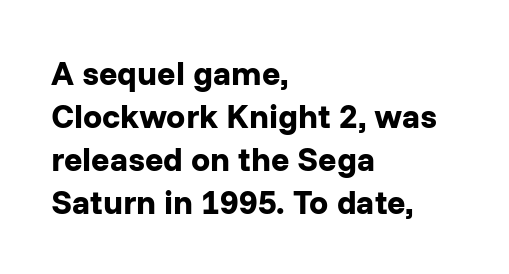
The image shows 34 px bold sans-serif type, upright; set left-aligned, normal line spacing (1.26x), normal letter spacing, not underlined; low stroke contrast and a medium x-height.
